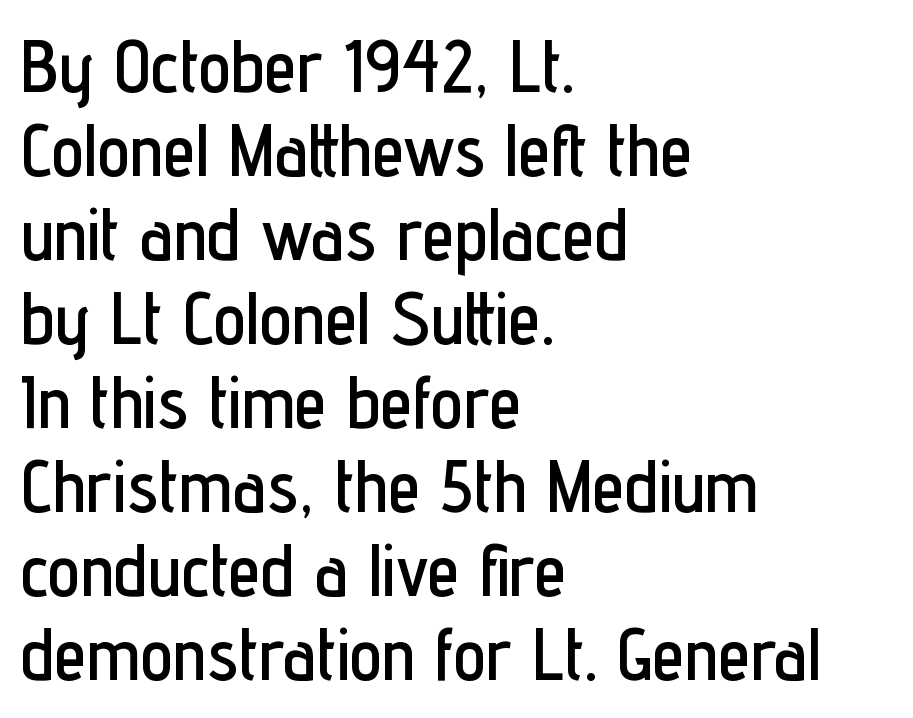
The image shows 73 px condensed sans-serif type, upright; set left-aligned, tight line spacing (1.15x), normal letter spacing, not underlined; low stroke contrast and a medium x-height.
